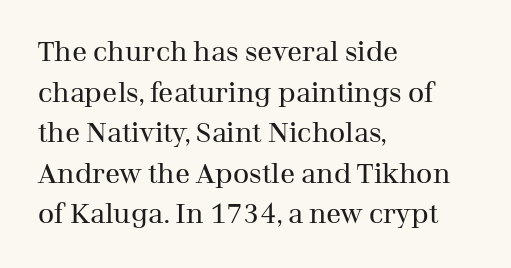
Q: Is the text bold? A: No.
Q: Is the text italic (slanted)? A: No, it is upright.
Q: Is the typeface a serif or a sans-serif typeface? A: Serif.
Q: Is the text underlined? A: No.
Q: How is the paragraph aligned? A: Left-aligned.
Q: Is the spacing between letters normal or unusually wide? A: Normal.
Q: Is the spacing between lines tight, normal or loose? A: Normal.
Q: Width (condensed, normal, or wide)? A: Normal.
Q: Stroke contrast? A: Medium.
Q: x-height? A: Medium.
Q: Monospaced? A: No.
